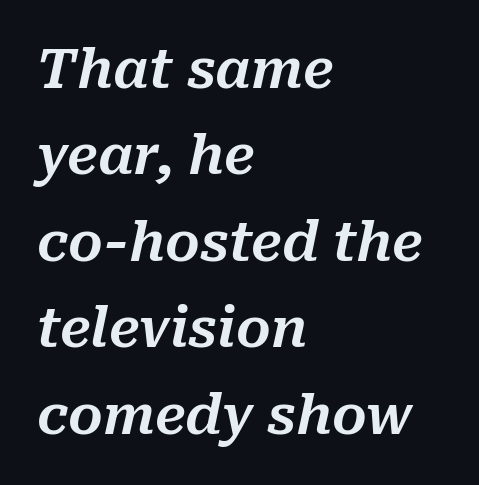
Q: Is the text italic (slanted)? A: Yes, it leans right by about 10 degrees.
Q: Is the text underlined? A: No.
Q: How is the paragraph aligned? A: Left-aligned.
Q: Is the spacing between letters normal or unusually wide? A: Normal.
Q: Is the spacing between lines tight, normal or loose? A: Normal.
Q: Width (condensed, normal, or wide)? A: Normal.
Q: Stroke contrast? A: Medium.
Q: x-height? A: Medium.
Q: Monospaced? A: No.
